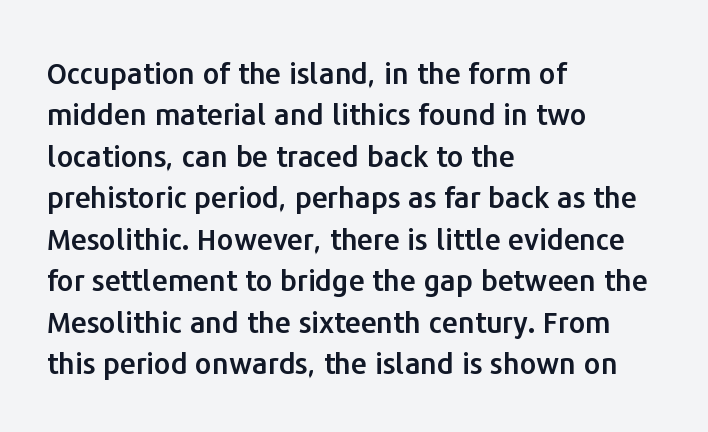
Q: Is the text italic (slanted)? A: No, it is upright.
Q: Is the typeface a serif or a sans-serif typeface? A: Sans-serif.
Q: Is the text underlined? A: No.
Q: How is the paragraph aligned? A: Left-aligned.
Q: Is the spacing between letters normal or unusually wide? A: Normal.
Q: Is the spacing between lines tight, normal or loose? A: Normal.
Q: Width (condensed, normal, or wide)? A: Normal.
Q: Stroke contrast? A: Low.
Q: x-height? A: Medium.
Q: Monospaced? A: No.
